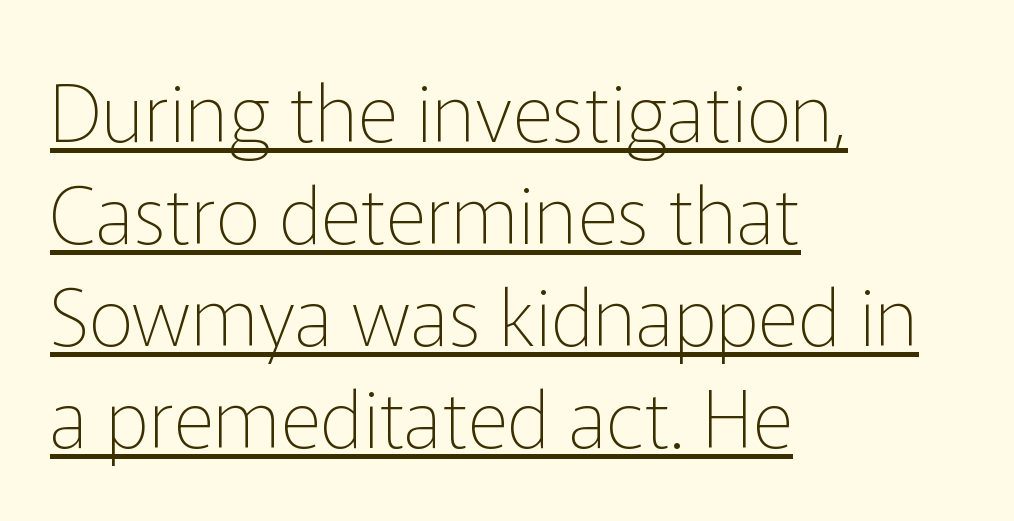
Q: Is the text bold? A: No.
Q: Is the text italic (slanted)? A: No, it is upright.
Q: Is the typeface a serif or a sans-serif typeface? A: Sans-serif.
Q: Is the text underlined? A: Yes.
Q: How is the paragraph aligned? A: Left-aligned.
Q: Is the spacing between letters normal or unusually wide? A: Normal.
Q: Is the spacing between lines tight, normal or loose? A: Normal.
Q: Width (condensed, normal, or wide)? A: Normal.
Q: Stroke contrast? A: Low.
Q: x-height? A: Medium.
Q: Monospaced? A: No.
